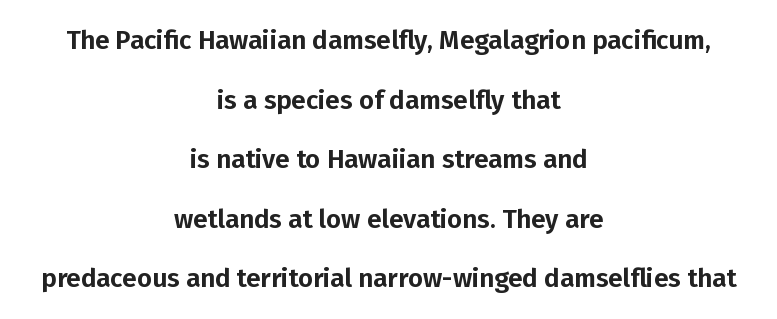
{"italic": "no", "underline": "no", "align": "center", "line_spacing": "loose", "line_spacing_ratio": 2.29, "letter_spacing": "normal", "letter_spacing_em": 0.0, "glyph_px": 26}
